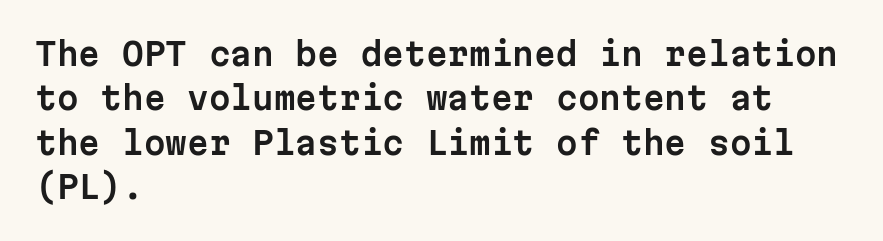
The strip under each line holds only bare page. The lines in this sample share a left origin and differ only in where they stop. Note the uniform advance width — an 'i' takes as much space as an 'm'. In terms of letterform style, serifs are entirely absent. Is there any slant? The stems are plumb.
